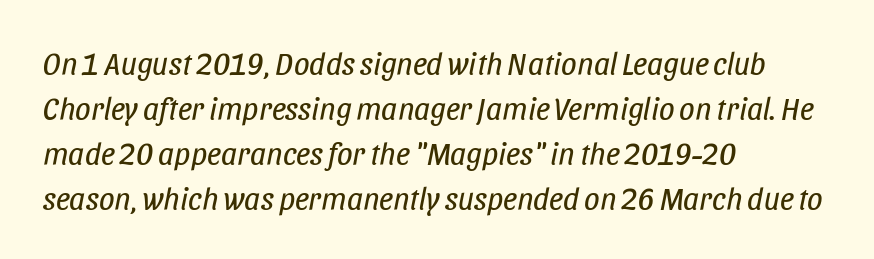
The image shows 31 px regular-weight, condensed type, italic (leaning right); set left-aligned, normal line spacing (1.45x), normal letter spacing, not underlined; low stroke contrast and a large x-height.
